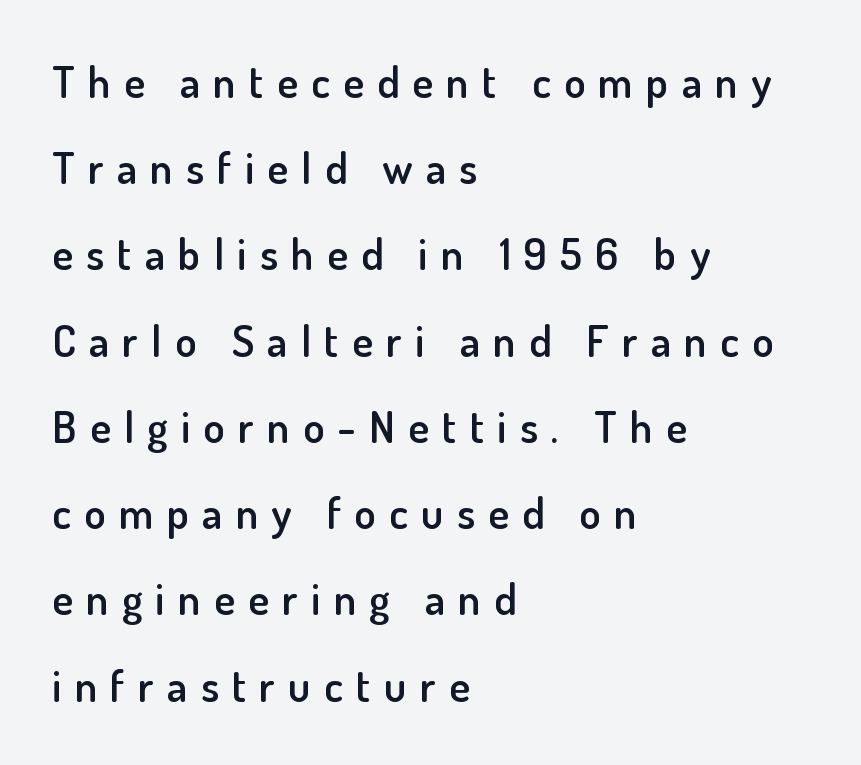
{"serif": "no", "italic": "no", "bold": "semi", "weight": "semibold", "width": "normal", "stroke_contrast": "low", "x_height": "small", "monospaced": "no", "underline": "no", "align": "left", "line_spacing": "loose", "line_spacing_ratio": 1.96, "letter_spacing": "wide", "letter_spacing_em": 0.3, "glyph_px": 44}
